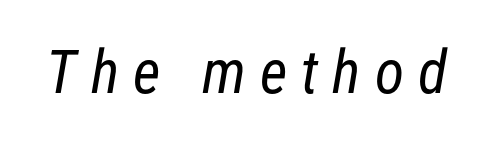
The image shows 60 px regular-weight, condensed sans-serif type; set unusually wide letter spacing (+0.23 em), not underlined; low stroke contrast and a medium x-height.
